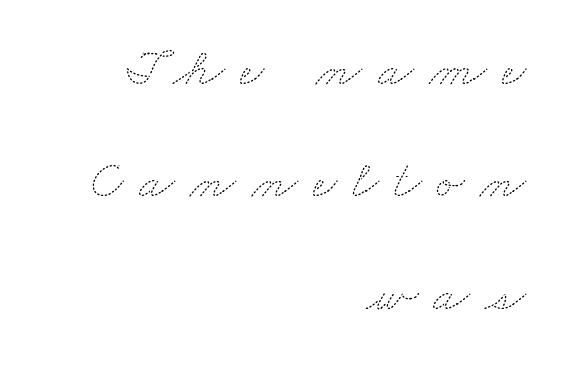
The passage shown is typed in a proportional face where columns would drift. Spacing between characters has been opened up far beyond the box default. This block would shrink considerably if given ordinary leading; it's expanded now. Each row of text sits above clean, open space. No letter is thick-stroked: the sample isn't bold.
